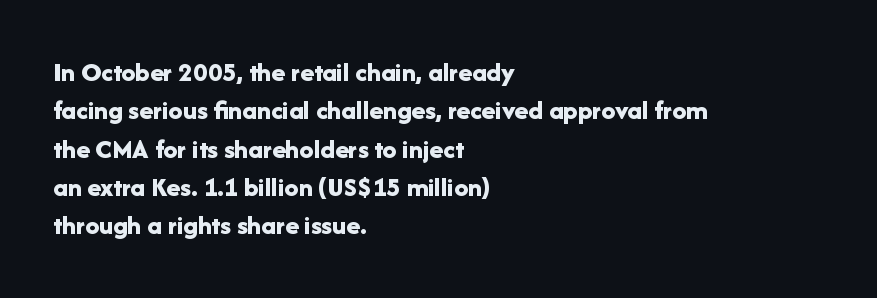
The image shows 28 px bold sans-serif type, upright; set left-aligned, normal line spacing (1.37x), normal letter spacing, not underlined; low stroke contrast and a medium x-height.
